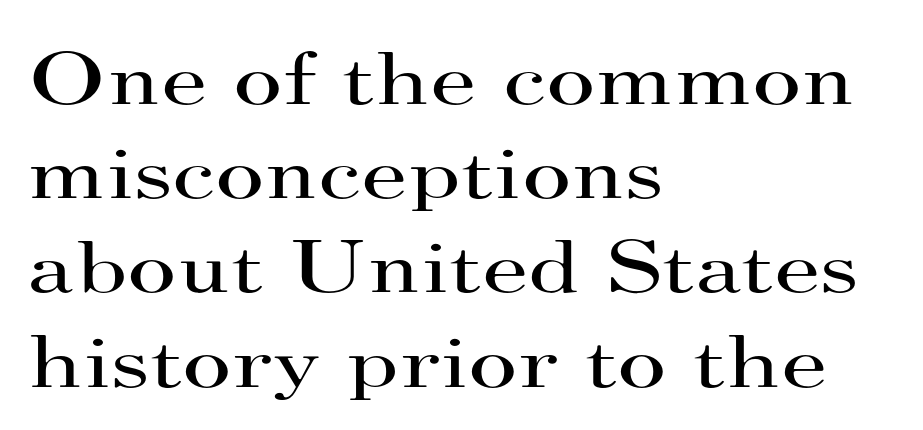
Q: Is the text bold? A: No.
Q: Is the text italic (slanted)? A: No, it is upright.
Q: Is the typeface a serif or a sans-serif typeface? A: Serif.
Q: Is the text underlined? A: No.
Q: How is the paragraph aligned? A: Left-aligned.
Q: Is the spacing between letters normal or unusually wide? A: Normal.
Q: Width (condensed, normal, or wide)? A: Wide.
Q: Stroke contrast? A: High.
Q: x-height? A: Small.
Q: Monospaced? A: No.
